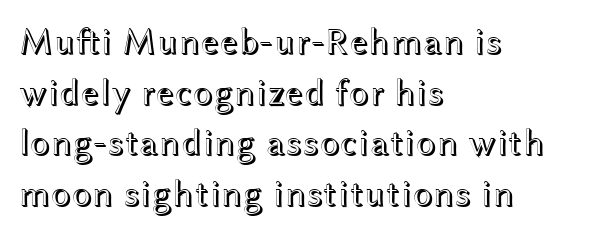
Q: Is the text italic (slanted)? A: No, it is upright.
Q: Is the text underlined? A: No.
Q: How is the paragraph aligned? A: Left-aligned.
Q: Is the spacing between letters normal or unusually wide? A: Normal.
Q: Is the spacing between lines tight, normal or loose? A: Normal.
Q: Width (condensed, normal, or wide)? A: Wide.
Q: x-height? A: Medium.
Q: Monospaced? A: No.
